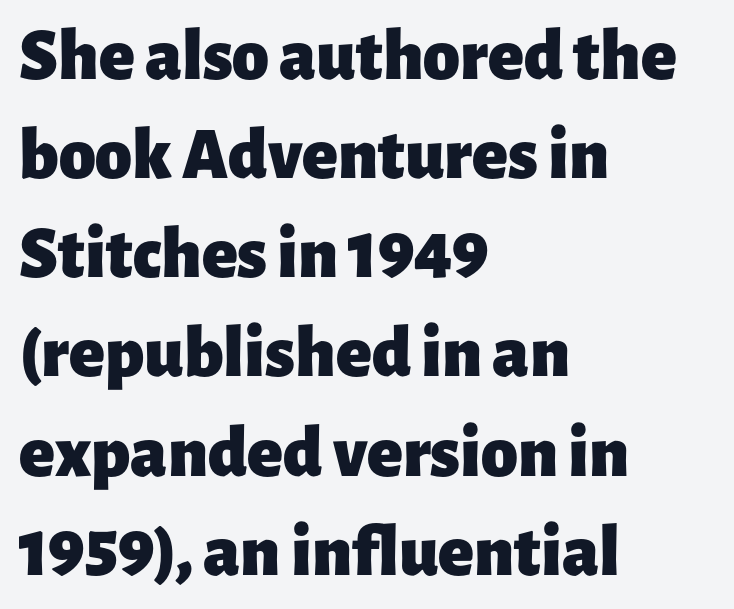
The rendering shows plain stroke endings on the letterforms — a sans-serif design. What weight is shown? A full bold with thick strokes. Unlike italic type, these characters show no tilt at all. The string is rendered with underlining switched off. Characters follow at the spacing the type designer built in.
